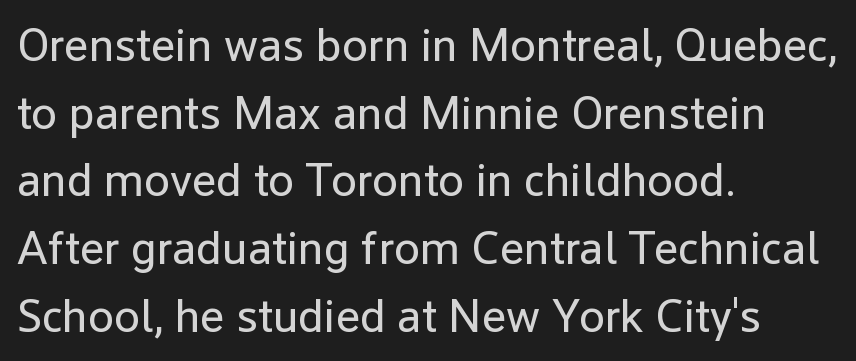
{"serif": "no", "italic": "no", "bold": "no", "weight": "regular", "width": "normal", "stroke_contrast": "low", "x_height": "medium", "monospaced": "no", "underline": "no", "align": "left", "line_spacing": "normal", "line_spacing_ratio": 1.44, "letter_spacing": "normal", "letter_spacing_em": 0.0, "glyph_px": 47}
